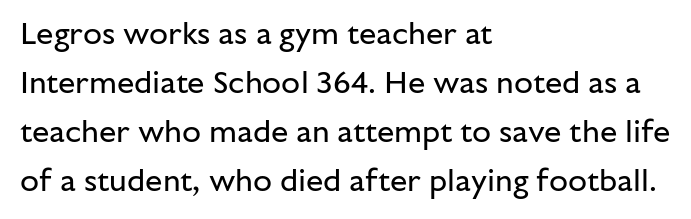
The image shows 31 px regular-weight sans-serif type, upright; set left-aligned, normal line spacing (1.58x), normal letter spacing, not underlined; low stroke contrast and a medium x-height.
